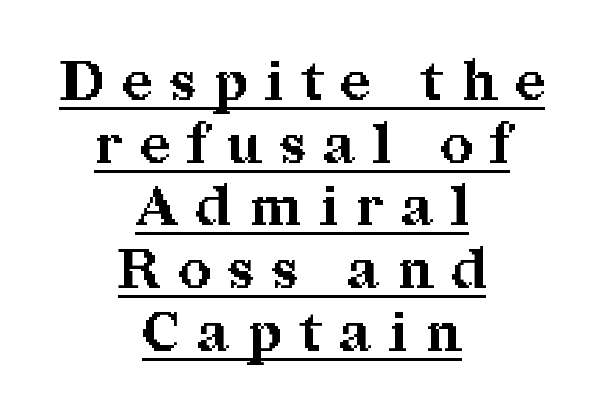
These characters rest on top of a visible drawn line. Weight: bold. Unlike a clean sans, this face finishes its strokes with serifs. Posture: vertical.
